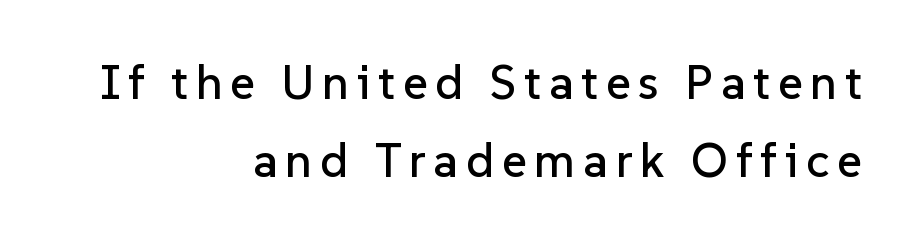
Q: Is the text italic (slanted)? A: No, it is upright.
Q: Is the typeface a serif or a sans-serif typeface? A: Sans-serif.
Q: Is the text underlined? A: No.
Q: How is the paragraph aligned? A: Right-aligned.
Q: Is the spacing between lines tight, normal or loose? A: Normal.
Q: Width (condensed, normal, or wide)? A: Normal.
Q: Stroke contrast? A: Low.
Q: x-height? A: Medium.
Q: Monospaced? A: No.
